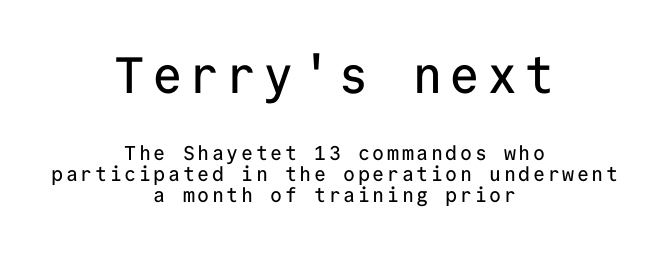
The image shows 51 px sans-serif type, upright, monospaced; set centered, tight line spacing (1.06x), not underlined; the first (top) block is 2.55x larger; low stroke contrast and a medium x-height.
